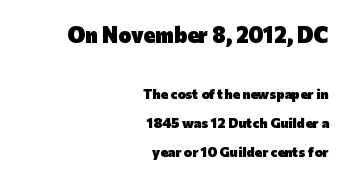
The image shows 22 px bold type, upright; set right-aligned, loose line spacing (2.09x), normal letter spacing, not underlined; the first (top) block is 1.57x larger.
